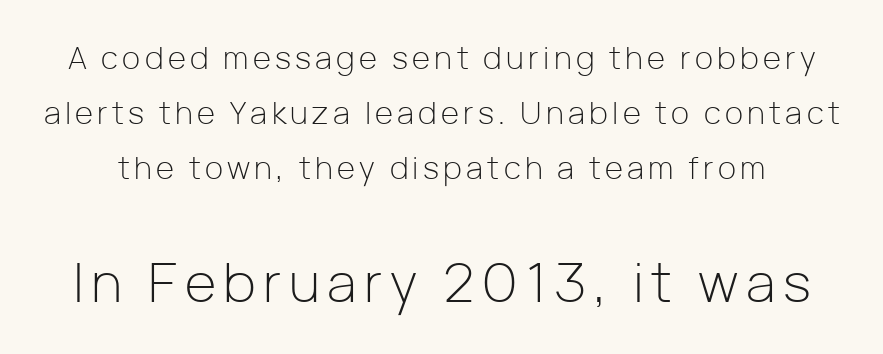
The image shows 54 px light sans-serif type, upright; set line spacing 1.78x, not underlined; the second (bottom) block is 1.74x larger; low stroke contrast and a medium x-height.
